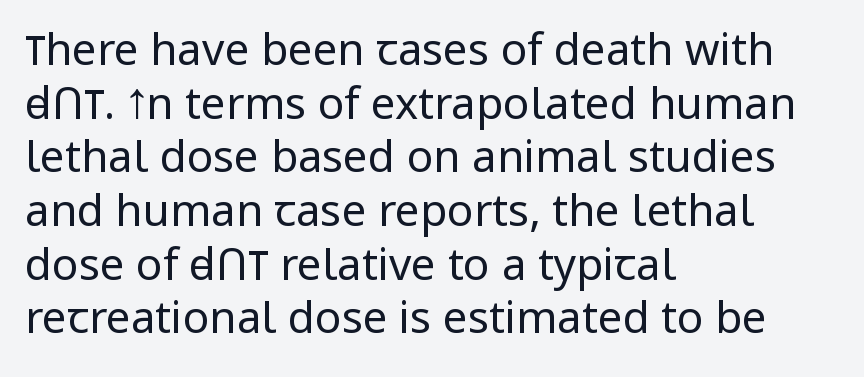
No extra ink here — the face is not bold. Notice how the passage keeps a crisp vertical edge on the left only. These lines are rendered in a variable-pitch font. A bare baseline throughout the passage. A sans-serif font was chosen for this passage. Style check: upright.
